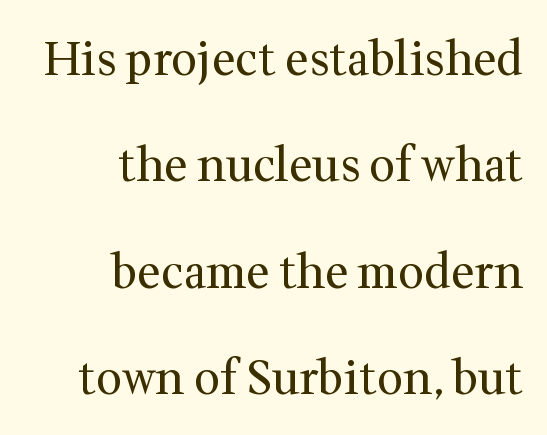
{"serif": "yes", "italic": "no", "bold": "no", "weight": "regular", "width": "normal", "stroke_contrast": "medium", "x_height": "medium", "monospaced": "no", "underline": "no", "align": "right", "line_spacing": "loose", "line_spacing_ratio": 2.31, "letter_spacing": "normal", "letter_spacing_em": 0.0, "glyph_px": 46}
